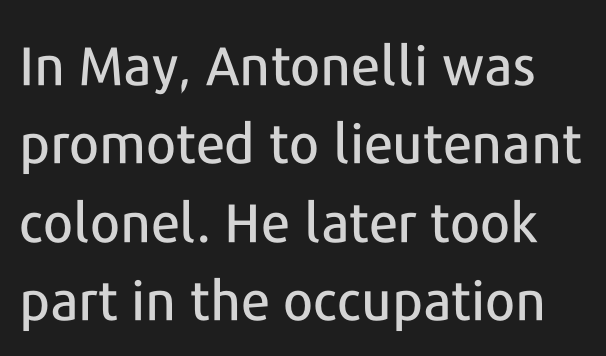
You could call the tracking neutral — neither tight nor loose. The gap between lines stays unmarked. The font's upright variant was chosen for this text. Nope, no serifs anywhere on these letters. These lines are rendered in a variable-pitch font. Baseline-to-baseline distance is the conventional proportion of letter height.
